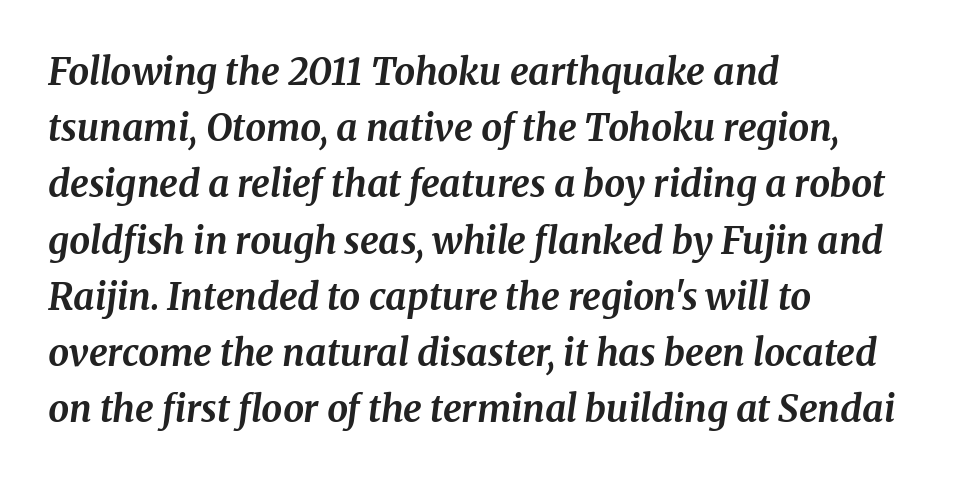
{"serif": "yes", "italic": "yes", "lean": "right", "slant_degrees": 8, "bold": "yes", "weight": "bold", "width": "normal", "stroke_contrast": "medium", "x_height": "medium", "monospaced": "no", "underline": "no", "align": "left", "line_spacing": "normal", "line_spacing_ratio": 1.52, "letter_spacing": "normal", "letter_spacing_em": 0.0, "glyph_px": 37}
